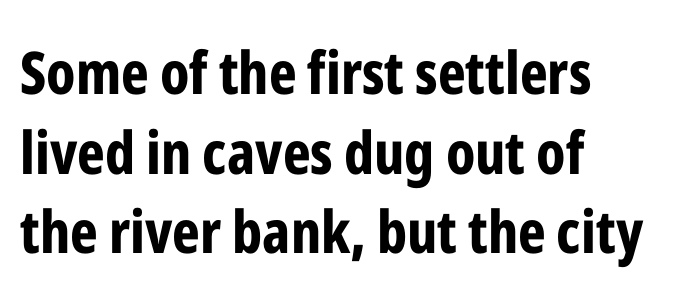
Q: Is the text bold? A: Yes.
Q: Is the text italic (slanted)? A: No, it is upright.
Q: Is the typeface a serif or a sans-serif typeface? A: Sans-serif.
Q: Is the text underlined? A: No.
Q: How is the paragraph aligned? A: Left-aligned.
Q: Is the spacing between letters normal or unusually wide? A: Normal.
Q: Is the spacing between lines tight, normal or loose? A: Normal.
Q: Width (condensed, normal, or wide)? A: Condensed.
Q: Stroke contrast? A: Low.
Q: x-height? A: Medium.
Q: Monospaced? A: No.
